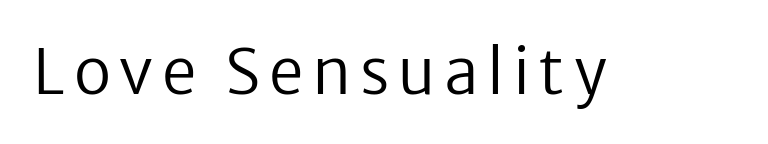
Looks like regular typesetting: each glyph gets only the width it needs. A sans-serif font was chosen for this passage. The zone under the glyphs is completely vacant. The lettering stays uniformly vertical, giving the passage a roman look. Stems here are at most as thick as an everyday book face.
